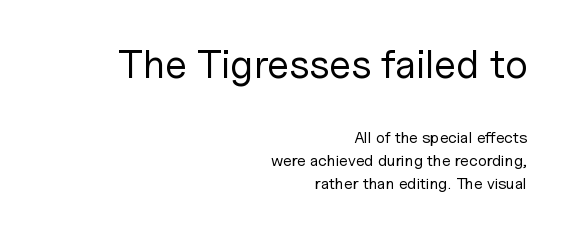
The image shows 40 px regular-weight sans-serif type, upright; set right-aligned, normal line spacing (1.41x), normal letter spacing, not underlined; the first (top) block is 2.5x larger; low stroke contrast and a medium x-height.
